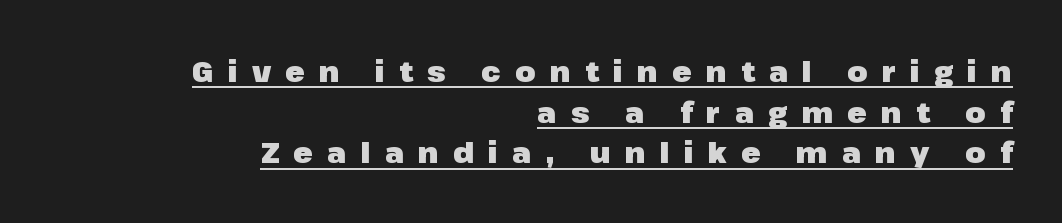
Short and long lines alike share a common ending point at right. Pretty heavy lettering here — definitely bold. The letterforms stand isolated, each surrounded by extra space. The lines sit at an ordinary, default distance from one another. Type style note: lacks serifs.
